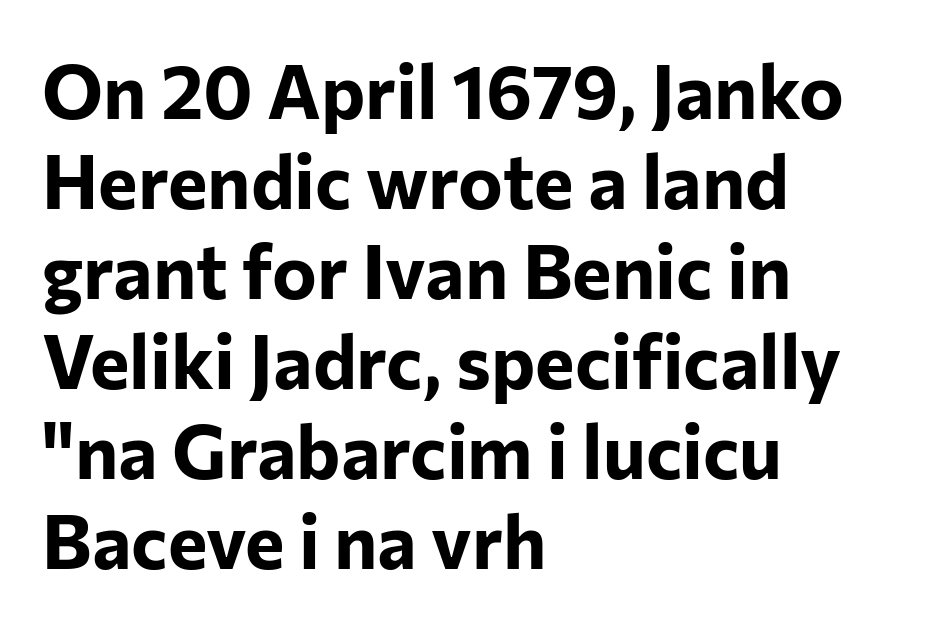
These lines keep a tight, regular rhythm from letter to letter. Nothing sits at the stroke ends, so this counts as sans-serif. The strokes are fattened all the way to bold. Italic? Not at all — the glyphs are vertical.
